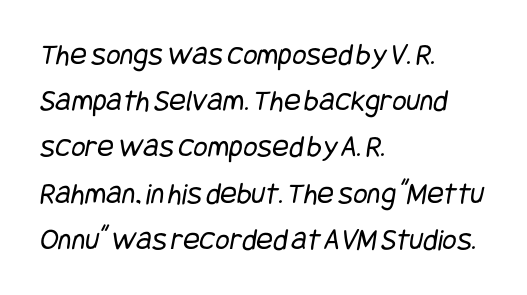
The image shows 31 px regular-weight, condensed sans-serif type; set left-aligned, normal line spacing (1.49x), normal letter spacing, not underlined; low stroke contrast and a large x-height.
